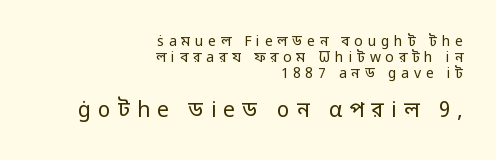
What's the leading like? Squeezed, with rows nearly overlapping. It's the straight-up-and-down kind of type. These lines are set flush right with a ragged left edge. The passage shown has open, widely tracked lettering throughout. The typesetting does not lean heavy: it is not bold.
